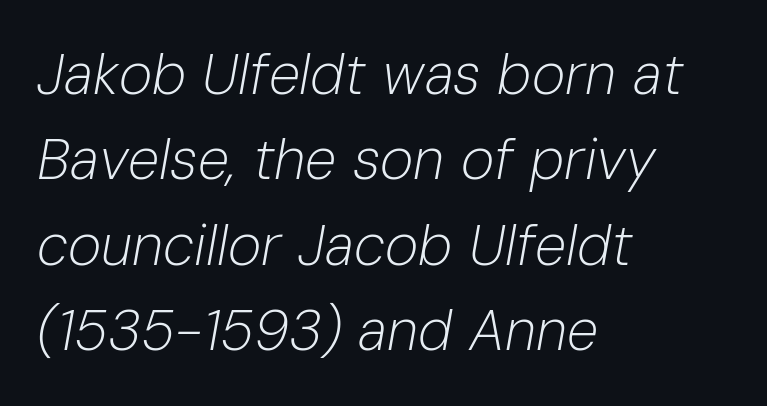
{"italic": "yes", "lean": "right", "slant_degrees": 10, "bold": "no", "weight": "light", "width": "normal", "stroke_contrast": "low", "x_height": "medium", "monospaced": "no", "underline": "no", "align": "left", "line_spacing": "normal", "line_spacing_ratio": 1.5, "letter_spacing": "normal", "letter_spacing_em": 0.0, "glyph_px": 57}
